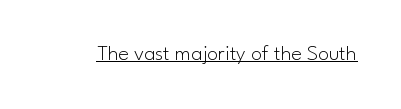
Q: Is the text bold? A: No.
Q: Is the text italic (slanted)? A: No, it is upright.
Q: Is the text underlined? A: Yes.
Q: Is the spacing between letters normal or unusually wide? A: Normal.
